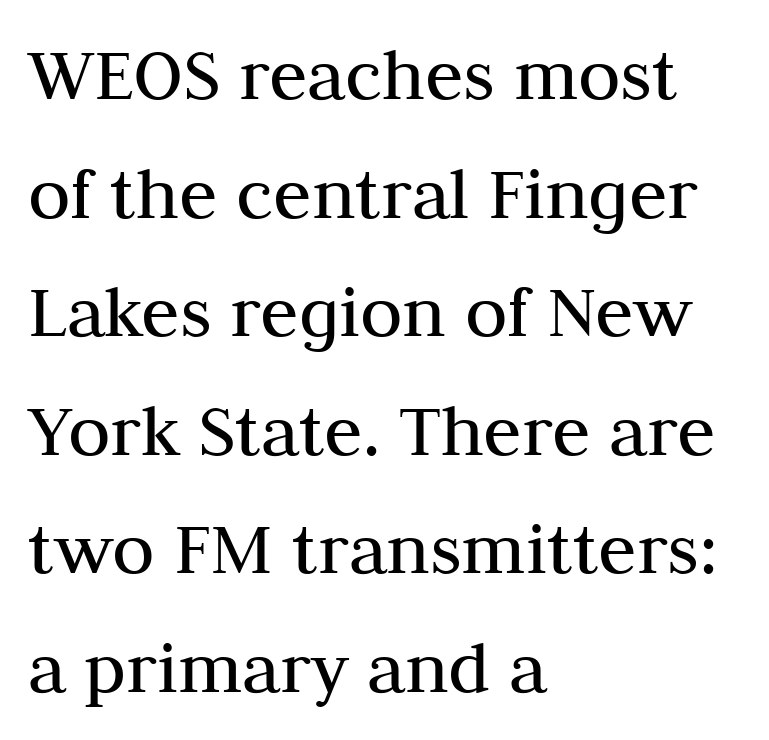
The image shows 78 px regular-weight serif type, upright; set left-aligned, normal line spacing (1.52x), normal letter spacing, not underlined; medium stroke contrast and a medium x-height.
